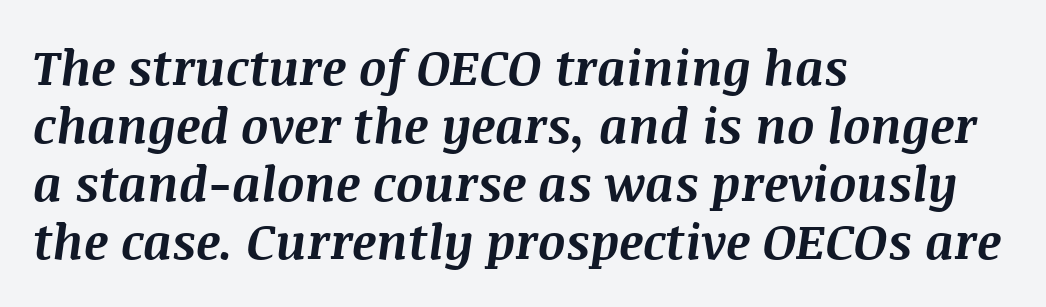
Q: Is the text bold? A: Yes.
Q: Is the text italic (slanted)? A: Yes, it leans right by about 8 degrees.
Q: Is the text underlined? A: No.
Q: How is the paragraph aligned? A: Left-aligned.
Q: Is the spacing between letters normal or unusually wide? A: Normal.
Q: Width (condensed, normal, or wide)? A: Normal.
Q: Stroke contrast? A: Medium.
Q: x-height? A: Large.
Q: Monospaced? A: No.
